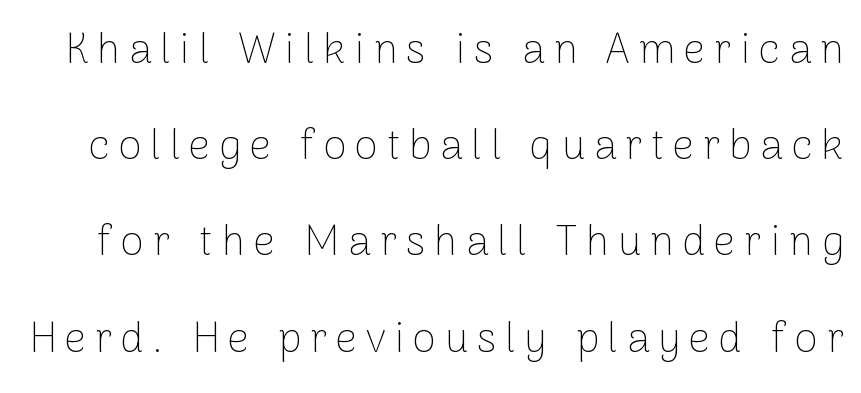
{"serif": "no", "italic": "no", "bold": "no", "weight": "thin", "width": "normal", "stroke_contrast": "low", "x_height": "medium", "monospaced": "no", "underline": "no", "line_spacing": "loose", "line_spacing_ratio": 2.29, "letter_spacing": "wide", "letter_spacing_em": 0.21, "glyph_px": 42}
